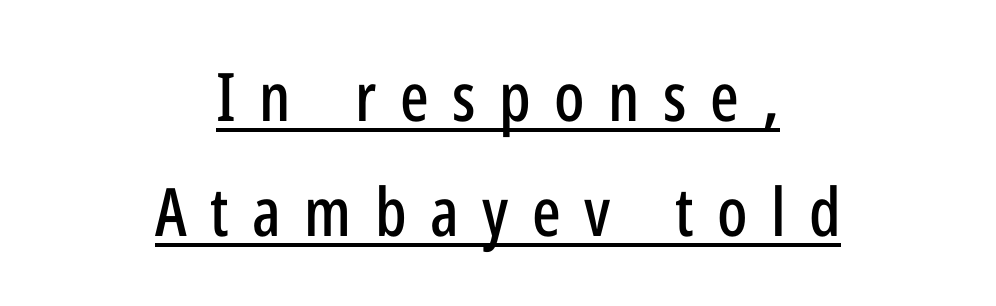
Q: Is the text italic (slanted)? A: No, it is upright.
Q: Is the typeface a serif or a sans-serif typeface? A: Sans-serif.
Q: Is the text underlined? A: Yes.
Q: How is the paragraph aligned? A: Centered.
Q: Is the spacing between letters normal or unusually wide? A: Unusually wide.
Q: Width (condensed, normal, or wide)? A: Condensed.
Q: Stroke contrast? A: Low.
Q: x-height? A: Medium.
Q: Monospaced? A: No.
